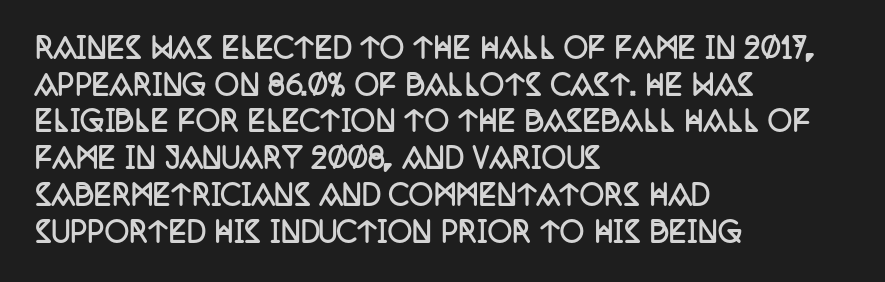
Casual observation: everything's shoved over to the left. Look at the tracking — it's just the regular setting, nothing added. The rendering uses a moderate line-height, typical for paragraphs. Decoration check: the copy has no underline. The face used here has the dense, thick strokes of a bold. The typography opts for an upright posture over an oblique one.
